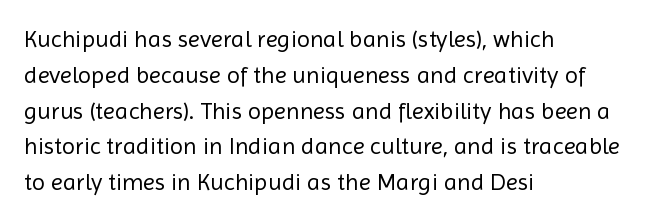
The image shows 24 px text type, upright; set left-aligned, normal line spacing (1.49x), normal letter spacing, not underlined.
